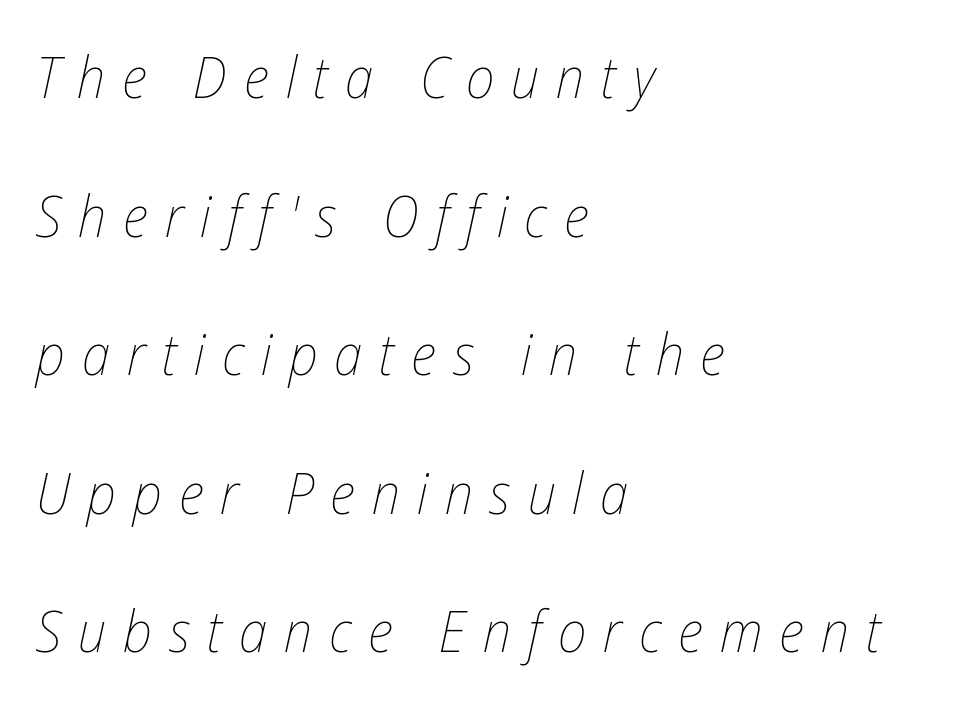
{"italic": "yes", "lean": "right", "slant_degrees": 12, "bold": "no", "weight": "thin", "width": "condensed", "stroke_contrast": "low", "x_height": "medium", "monospaced": "no", "underline": "no", "align": "left", "line_spacing": "loose", "line_spacing_ratio": 2.39, "letter_spacing": "wide", "letter_spacing_em": 0.29, "glyph_px": 58}
